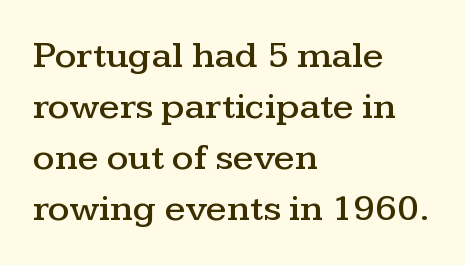
Q: Is the text italic (slanted)? A: No, it is upright.
Q: Is the typeface a serif or a sans-serif typeface? A: Serif.
Q: Is the text underlined? A: No.
Q: How is the paragraph aligned? A: Left-aligned.
Q: Is the spacing between letters normal or unusually wide? A: Normal.
Q: Is the spacing between lines tight, normal or loose? A: Normal.
Q: Width (condensed, normal, or wide)? A: Wide.
Q: Stroke contrast? A: Medium.
Q: x-height? A: Medium.
Q: Monospaced? A: No.
